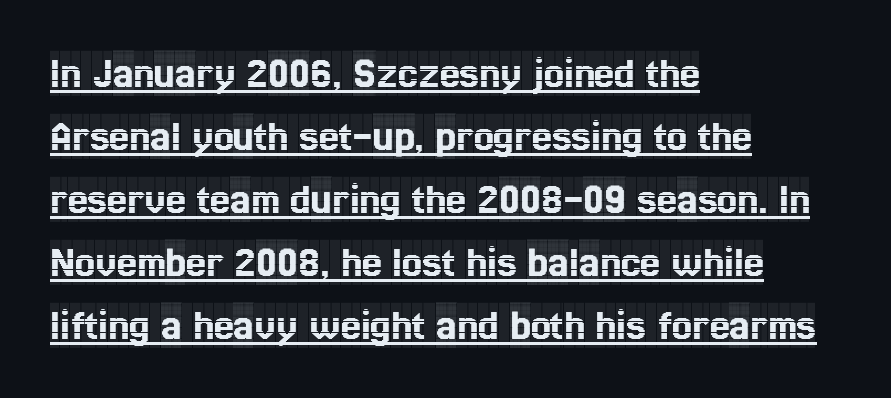
Q: Is the text italic (slanted)? A: No, it is upright.
Q: Is the typeface a serif or a sans-serif typeface? A: Serif.
Q: Is the text underlined? A: Yes.
Q: How is the paragraph aligned? A: Left-aligned.
Q: Is the spacing between letters normal or unusually wide? A: Normal.
Q: Is the spacing between lines tight, normal or loose? A: Normal.
Q: Width (condensed, normal, or wide)? A: Condensed.
Q: x-height? A: Large.
Q: Monospaced? A: No.
